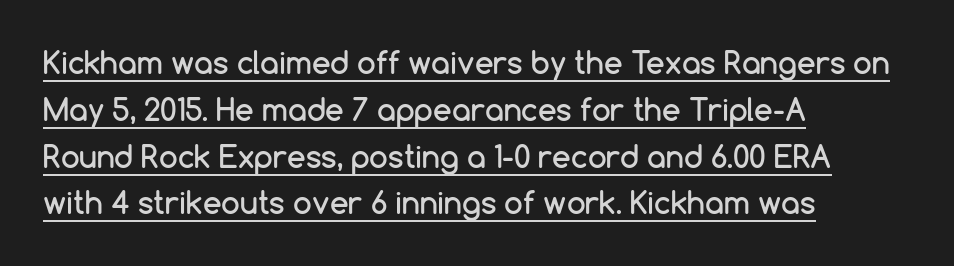
The image shows 30 px sans-serif type, upright; set left-aligned, normal line spacing (1.56x), normal letter spacing, underlined; low stroke contrast and a medium x-height.
